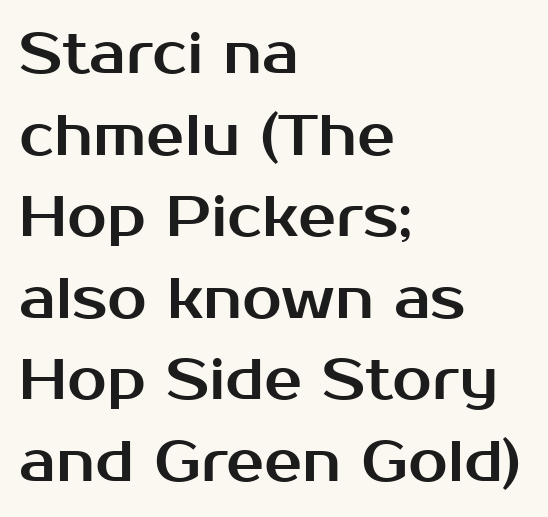
Q: Is the text italic (slanted)? A: No, it is upright.
Q: Is the typeface a serif or a sans-serif typeface? A: Sans-serif.
Q: Is the text underlined? A: No.
Q: How is the paragraph aligned? A: Left-aligned.
Q: Is the spacing between letters normal or unusually wide? A: Normal.
Q: Is the spacing between lines tight, normal or loose? A: Normal.
Q: Width (condensed, normal, or wide)? A: Normal.
Q: Stroke contrast? A: Medium.
Q: x-height? A: Medium.
Q: Monospaced? A: No.
